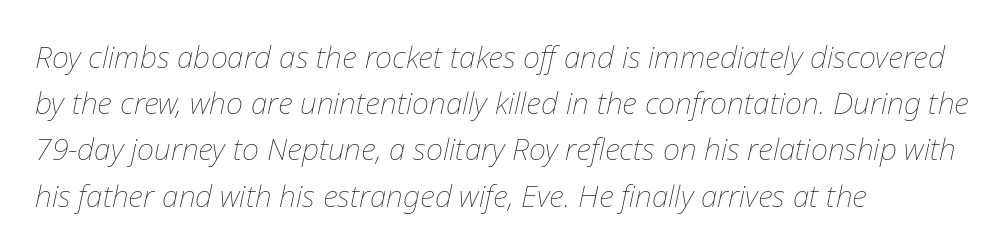
The image shows 30 px thin type, italic (leaning right); set left-aligned, normal line spacing (1.54x), normal letter spacing, not underlined; low stroke contrast and a medium x-height.
